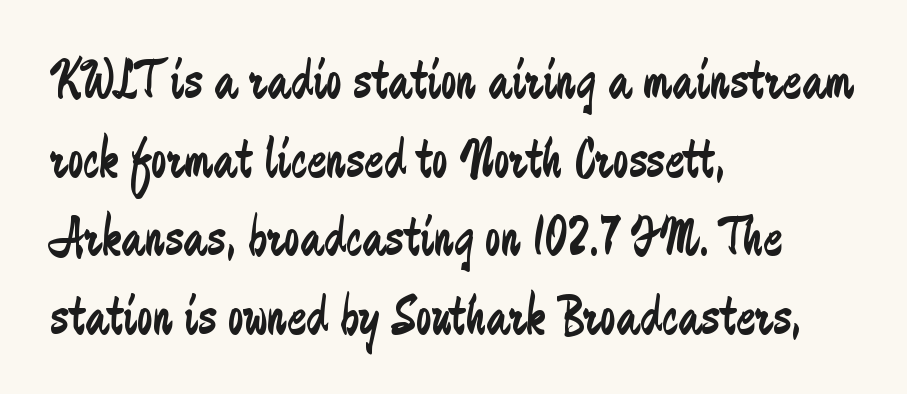
The image shows 57 px regular-weight, condensed sans-serif type; set left-aligned, normal line spacing (1.38x), normal letter spacing, not underlined; low stroke contrast and a medium x-height.
